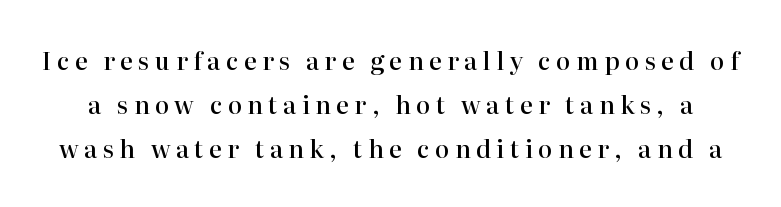
Inter-character spacing is expanded well beyond the font's built-in metrics. Lines of text with bare space underneath. What weight is shown? A semibold, between regular and bold. Posture: vertical.
